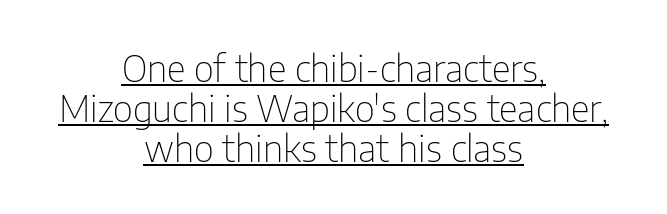
Inter-character spacing is left at the font's built-in metrics. Posture: upright roman. The string is rendered with underlining switched on. Weight class: somewhere from thin through regular. Does the type have serifs? No, each stem ends abruptly. Is this a fixed-width face? No — the glyphs have proportional, varying widths.
